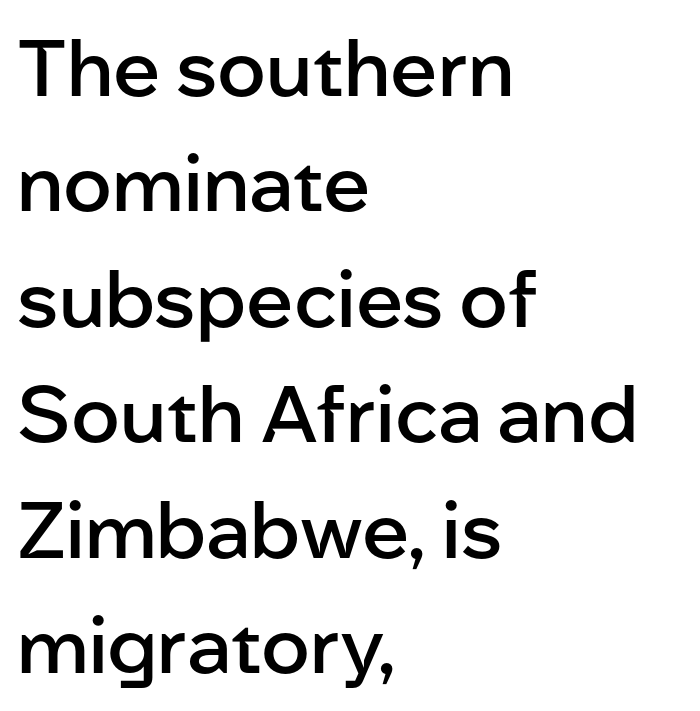
{"serif": "no", "italic": "no", "bold": "semi", "weight": "semibold", "width": "normal", "stroke_contrast": "low", "x_height": "medium", "monospaced": "no", "underline": "no", "align": "left", "line_spacing": "normal", "line_spacing_ratio": 1.48, "letter_spacing": "normal", "letter_spacing_em": 0.0, "glyph_px": 78}
